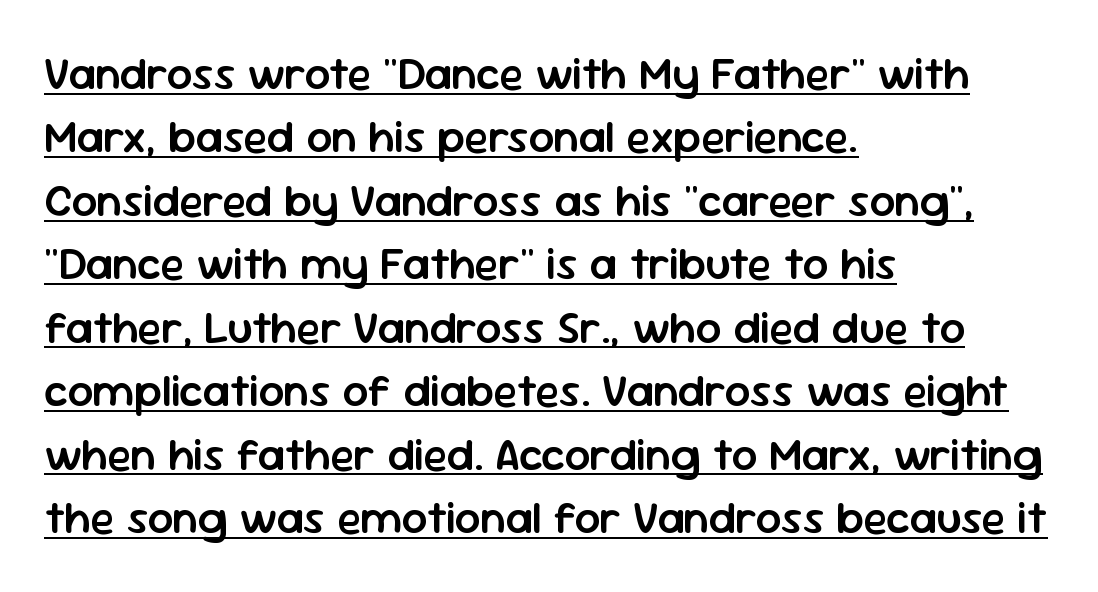
The image shows 45 px semibold sans-serif type, upright; set left-aligned, normal line spacing (1.41x), normal letter spacing, underlined; low stroke contrast and a medium x-height.
